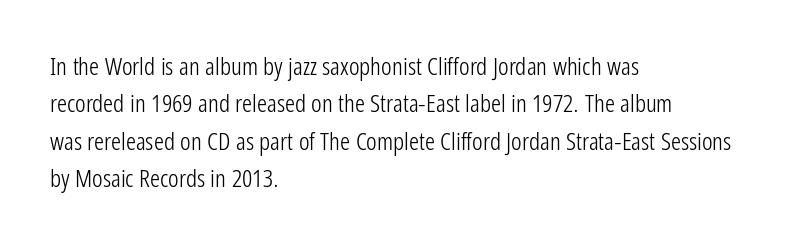
{"italic": "no", "bold": "no", "underline": "no", "align": "left", "line_spacing": "normal", "line_spacing_ratio": 1.5, "letter_spacing": "normal", "letter_spacing_em": 0.0, "glyph_px": 25}
